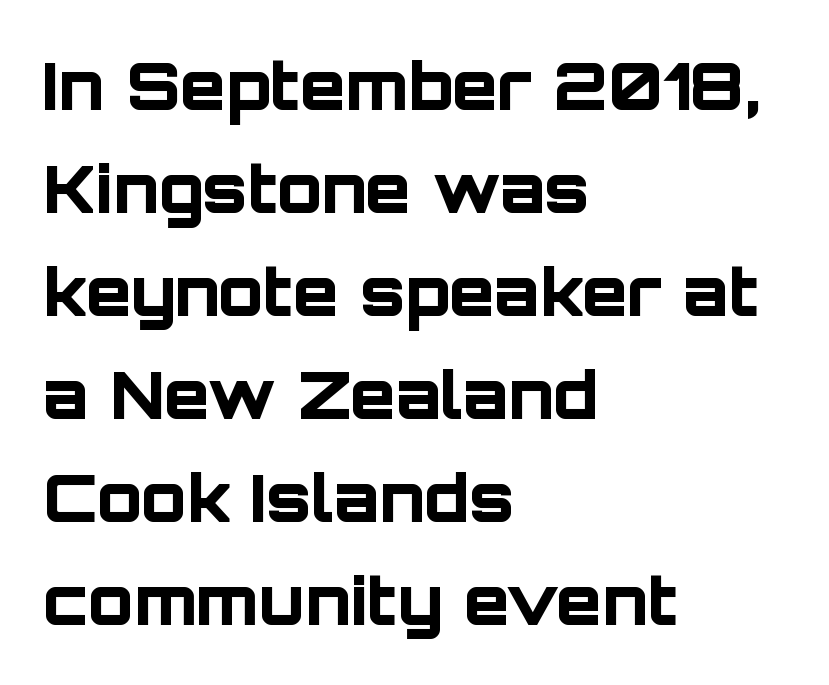
{"serif": "no", "italic": "no", "bold": "yes", "weight": "bold", "width": "normal", "stroke_contrast": "low", "x_height": "large", "monospaced": "no", "underline": "no", "align": "left", "line_spacing": "normal", "line_spacing_ratio": 1.56, "letter_spacing": "normal", "letter_spacing_em": 0.0, "glyph_px": 66}
